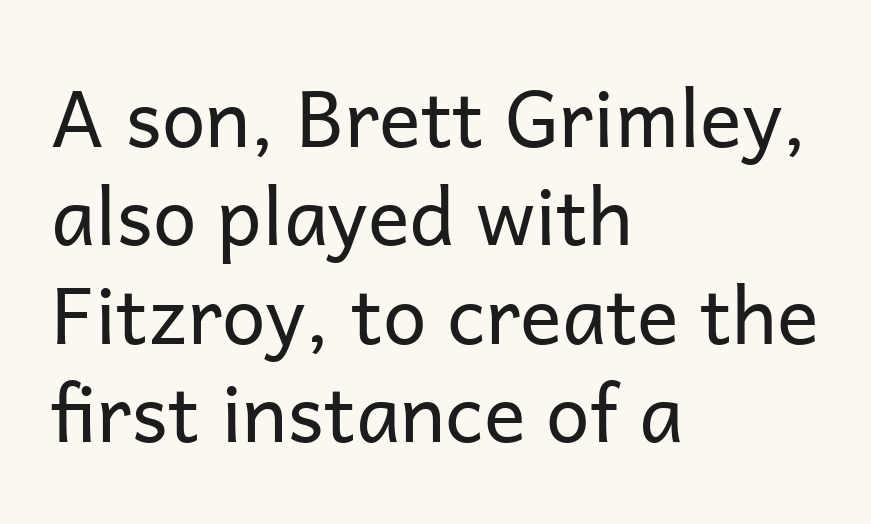
Q: Is the text bold? A: No.
Q: Is the text italic (slanted)? A: No, it is upright.
Q: Is the typeface a serif or a sans-serif typeface? A: Sans-serif.
Q: Is the text underlined? A: No.
Q: How is the paragraph aligned? A: Left-aligned.
Q: Is the spacing between letters normal or unusually wide? A: Normal.
Q: Is the spacing between lines tight, normal or loose? A: Normal.
Q: Width (condensed, normal, or wide)? A: Normal.
Q: Stroke contrast? A: Low.
Q: x-height? A: Medium.
Q: Monospaced? A: No.
